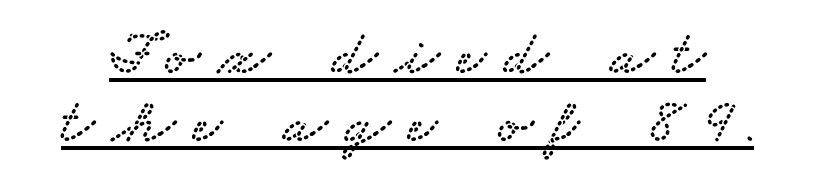
Q: Is the text underlined? A: Yes.
Q: Is the spacing between letters normal or unusually wide? A: Unusually wide.
Q: Is the spacing between lines tight, normal or loose? A: Tight.
Q: Width (condensed, normal, or wide)? A: Wide.
Q: Stroke contrast? A: Low.
Q: x-height? A: Small.
Q: Monospaced? A: No.
